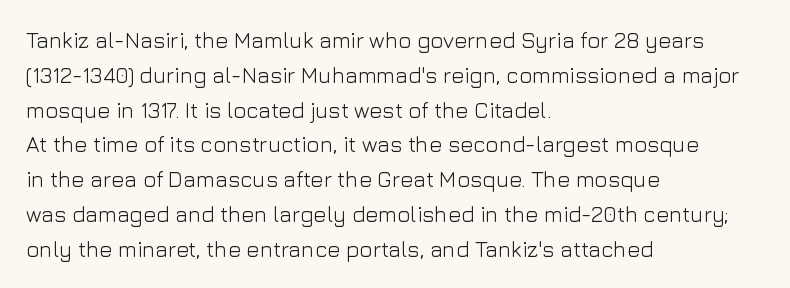
The image shows 22 px text type, upright; set left-aligned, normal line spacing (1.58x), normal letter spacing, not underlined.
